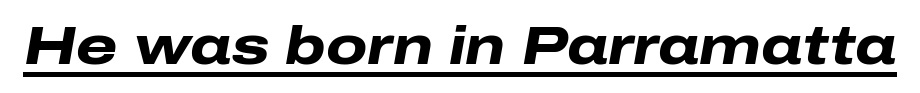
Q: Is the text bold? A: Yes.
Q: Is the text italic (slanted)? A: Yes, it leans right by about 10 degrees.
Q: Is the text underlined? A: Yes.
Q: Is the spacing between letters normal or unusually wide? A: Normal.
Q: Width (condensed, normal, or wide)? A: Wide.
Q: Stroke contrast? A: Low.
Q: x-height? A: Medium.
Q: Monospaced? A: No.
